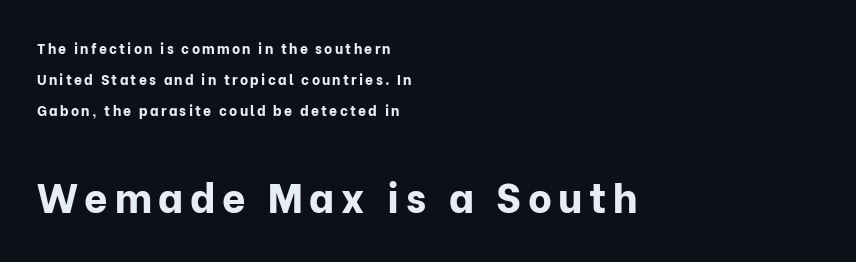
The foot of each line stays bare and open. This sample uses an upright cut, with every glyph sitting square on the baseline. The typesetter chose a ragged-right arrangement here. Rows of type keep a wide berth in the vertical direction.
